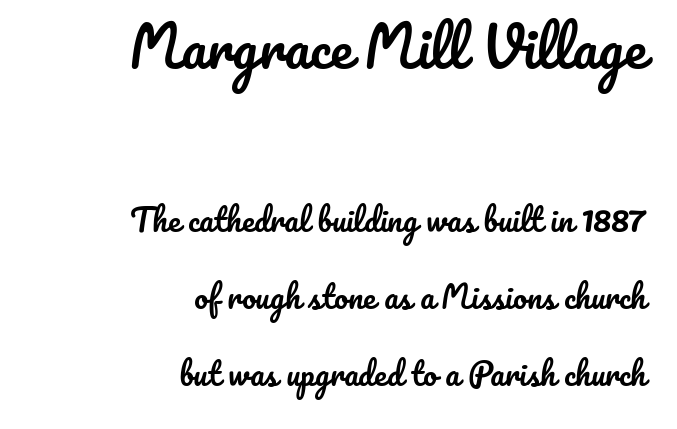
{"width": "normal", "stroke_contrast": "low", "x_height": "small", "monospaced": "no", "underline": "no", "align": "right", "line_spacing": "loose", "line_spacing_ratio": 2.48, "letter_spacing": "normal", "letter_spacing_em": 0.0, "larger_block": "first", "size_ratio": 1.77, "glyph_px": 55}
